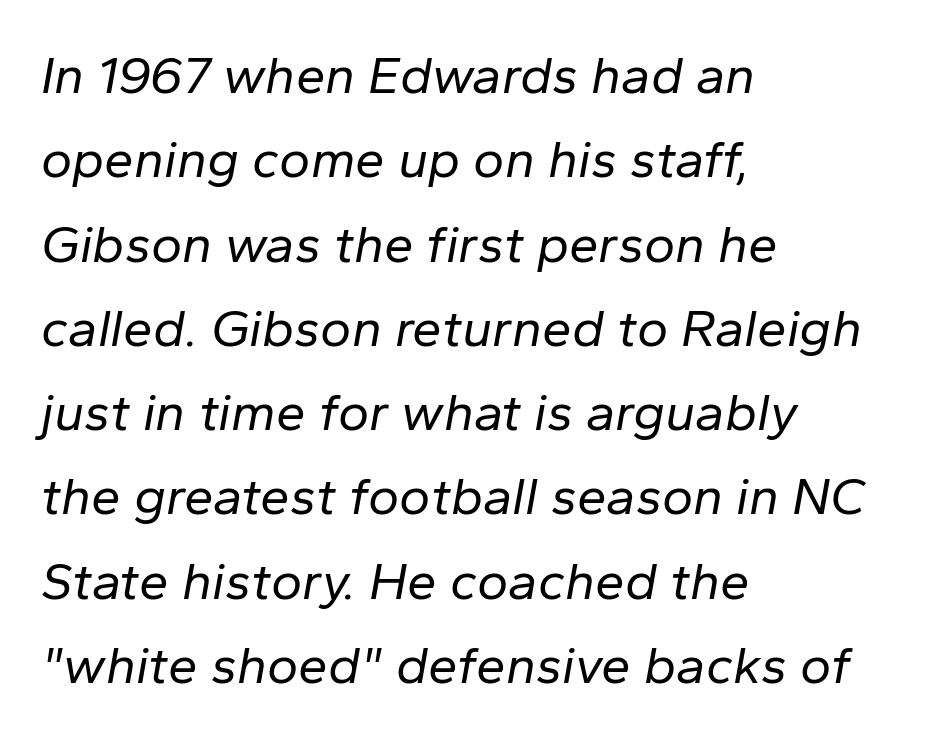
The image shows 53 px regular-weight type, italic (leaning right); set left-aligned, normal line spacing (1.59x), normal letter spacing, not underlined; low stroke contrast and a medium x-height.
